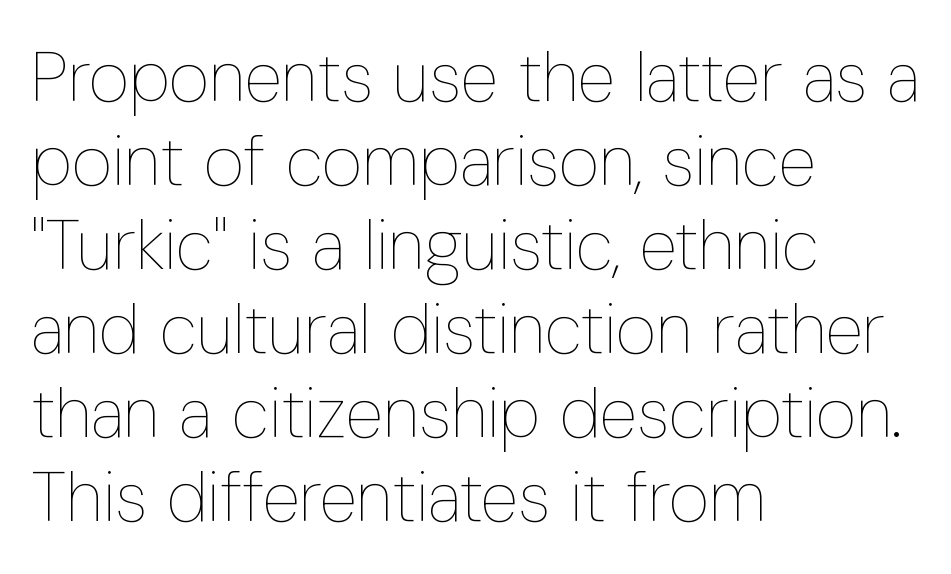
The text block is weighted toward the left margin, trailing off unevenly rightward. The passage shown is typed in a proportional face where columns would drift. The strokes are not fattened; the text isn't bold. Unmarked baselines from the first word to the last.
